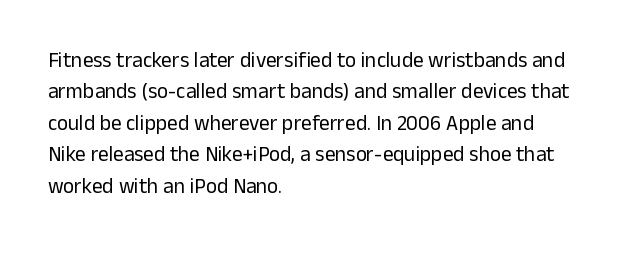
{"italic": "no", "bold": "no", "underline": "no", "align": "left", "line_spacing": "normal", "line_spacing_ratio": 1.5, "letter_spacing": "normal", "letter_spacing_em": 0.0, "glyph_px": 21}
